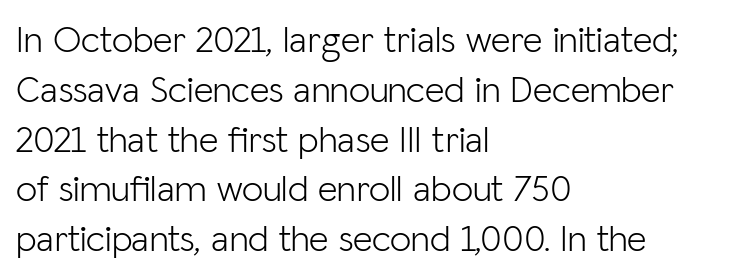
{"serif": "no", "italic": "no", "bold": "no", "weight": "light", "width": "normal", "stroke_contrast": "low", "x_height": "medium", "monospaced": "no", "underline": "no", "align": "left", "line_spacing": "normal", "line_spacing_ratio": 1.31, "letter_spacing": "normal", "letter_spacing_em": 0.0, "glyph_px": 38}
